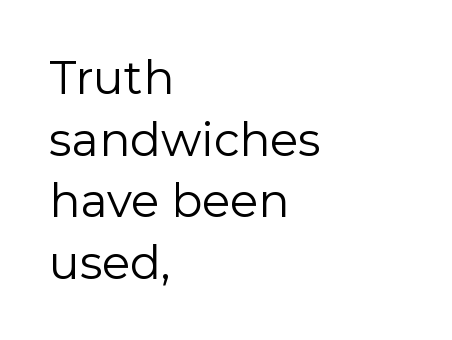
The image shows 46 px regular-weight sans-serif type, upright; set left-aligned, normal line spacing (1.34x), normal letter spacing, not underlined; low stroke contrast and a medium x-height.
